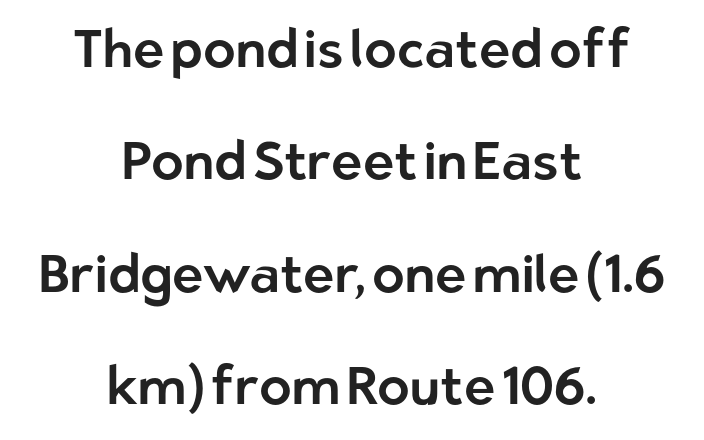
The image shows 53 px sans-serif type, upright; set centered, loose line spacing (2.12x), normal letter spacing, not underlined; low stroke contrast and a medium x-height.
